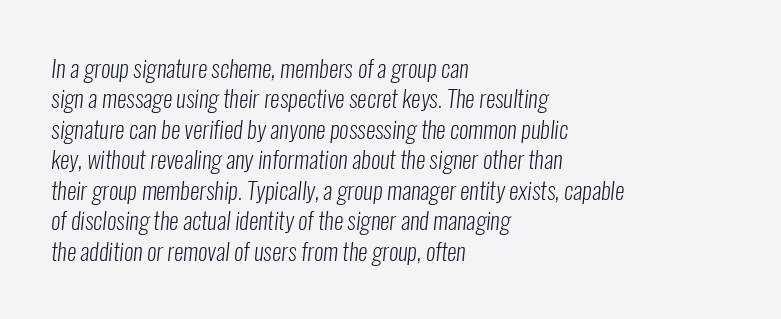
{"bold": "no", "underline": "no", "align": "left", "line_spacing": "normal", "line_spacing_ratio": 1.27, "letter_spacing": "normal", "letter_spacing_em": 0.0, "glyph_px": 24}
